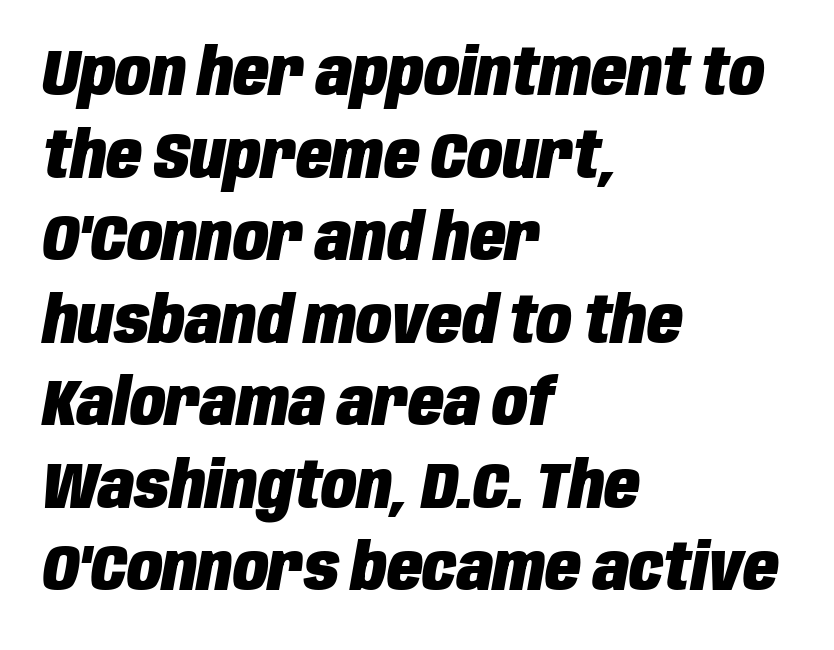
Q: Is the text bold? A: Yes.
Q: Is the text italic (slanted)? A: Yes, it leans right by about 10 degrees.
Q: Is the text underlined? A: No.
Q: How is the paragraph aligned? A: Left-aligned.
Q: Is the spacing between letters normal or unusually wide? A: Normal.
Q: Is the spacing between lines tight, normal or loose? A: Normal.
Q: Width (condensed, normal, or wide)? A: Condensed.
Q: Stroke contrast? A: Low.
Q: x-height? A: Large.
Q: Monospaced? A: No.
